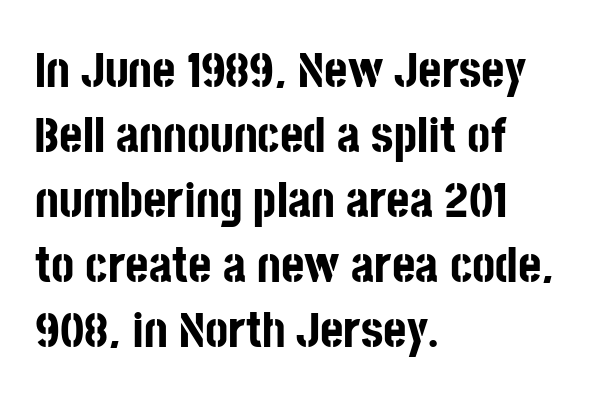
{"serif": "no", "italic": "no", "bold": "yes", "weight": "bold", "width": "condensed", "stroke_contrast": "low", "x_height": "large", "monospaced": "no", "underline": "no", "align": "left", "line_spacing": "normal", "line_spacing_ratio": 1.3, "letter_spacing": "normal", "letter_spacing_em": 0.0, "glyph_px": 50}
